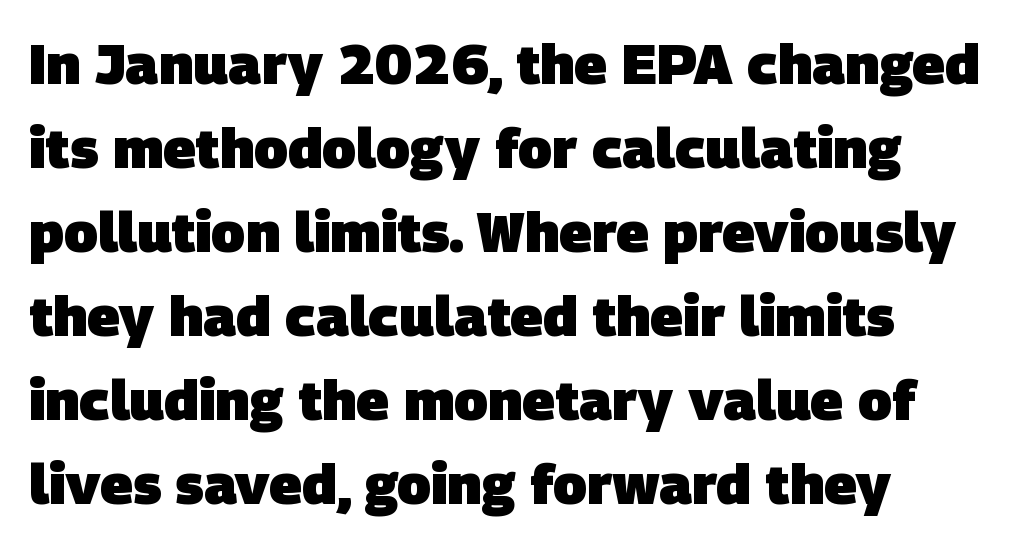
As a designer I'd log this as weight 700, bold. Any mark beneath the type? The region is blank. Each letter keeps its own natural width here, so spacing adapts to shape. This sample uses plain, unmodified letter spacing. In CSS terms this would be text-align: left.
